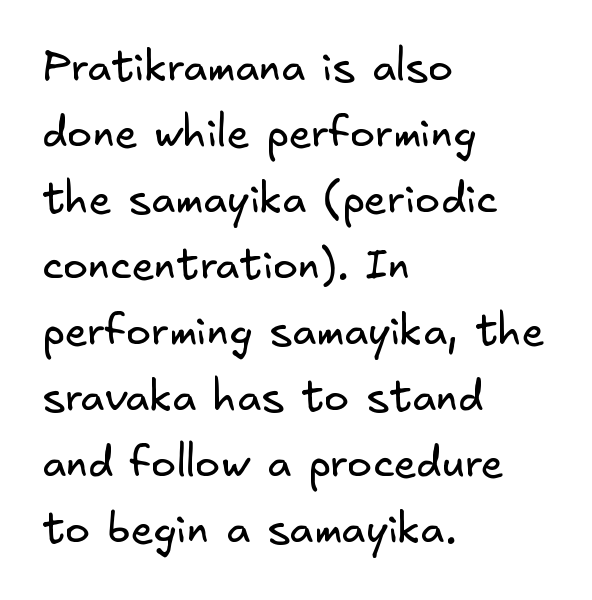
Plain, unruled lines of type. Is the letter spacing exaggerated? No — it looks like the ordinary default. Is the type heavy? It reads as light-to-regular instead. Does the leading feel generous? No, just average. The characters display no serif detailing; their extremities are plain.
